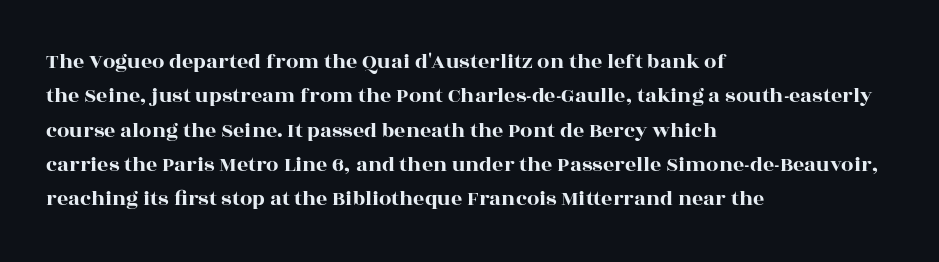
Q: Is the text italic (slanted)? A: No, it is upright.
Q: Is the text underlined? A: No.
Q: How is the paragraph aligned? A: Left-aligned.
Q: Is the spacing between letters normal or unusually wide? A: Normal.
Q: Is the spacing between lines tight, normal or loose? A: Normal.
